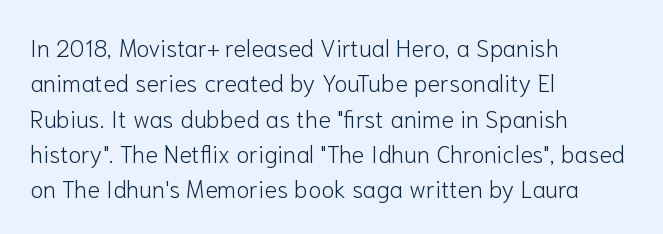
The image shows 24 px text type, upright; set left-aligned, normal line spacing (1.47x), normal letter spacing, not underlined.
